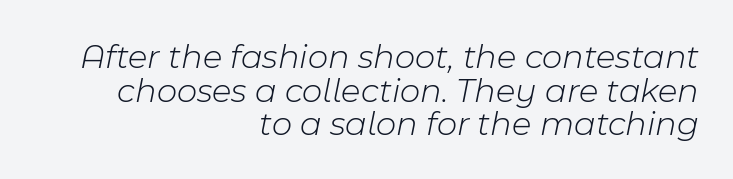
Proportional: the letters do not fall into vertical columns. A flush-right, rag-left setting is used for this passage. Inter-character spacing is left at the font's built-in metrics. The characters are drawn with everyday or finer stroke widths.
